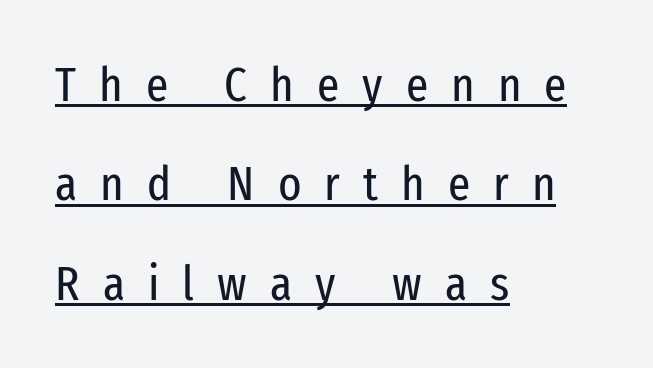
Display-style spreading of the glyphs; the letterfit is very open. A typesetter would label this face a sans. In CSS terms this would be text-align: left. Each new line begins a long way beneath the previous one. Does a line run under the words? Yes, clearly.
